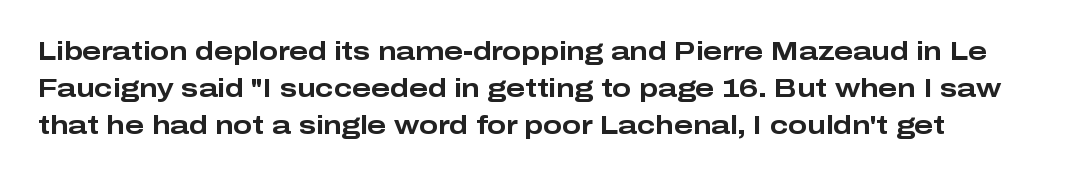
The image shows 25 px bold type, upright; set left-aligned, normal line spacing (1.48x), normal letter spacing, not underlined.
